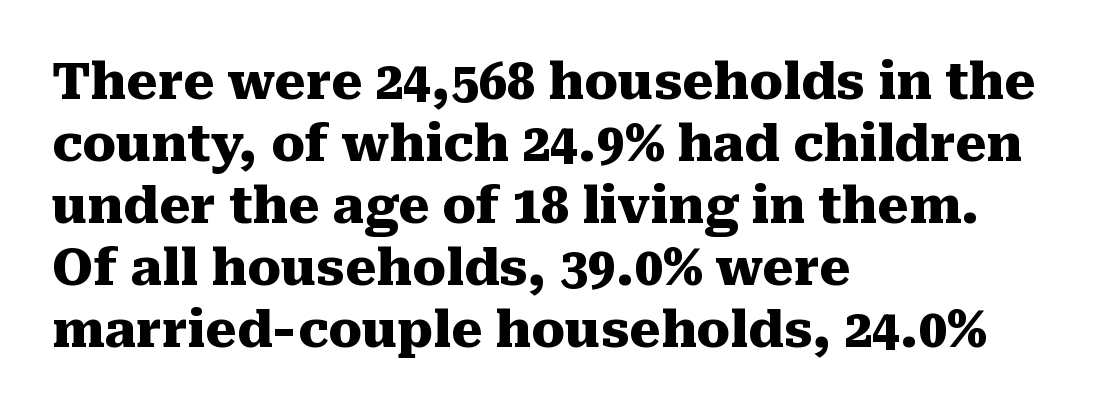
Q: Is the text bold? A: Yes.
Q: Is the text italic (slanted)? A: No, it is upright.
Q: Is the typeface a serif or a sans-serif typeface? A: Serif.
Q: Is the text underlined? A: No.
Q: How is the paragraph aligned? A: Left-aligned.
Q: Is the spacing between letters normal or unusually wide? A: Normal.
Q: Width (condensed, normal, or wide)? A: Normal.
Q: Stroke contrast? A: Medium.
Q: x-height? A: Medium.
Q: Monospaced? A: No.
